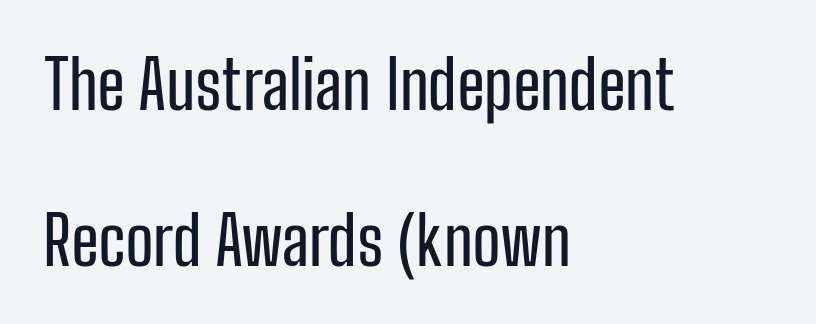
Clear beneath every line of the passage. Varying glyph widths throughout — classic text-font behaviour. Serif or sans? Sans — the stroke terminals are bare. The font's upright variant was chosen for this text. Line spacing here is loose.
